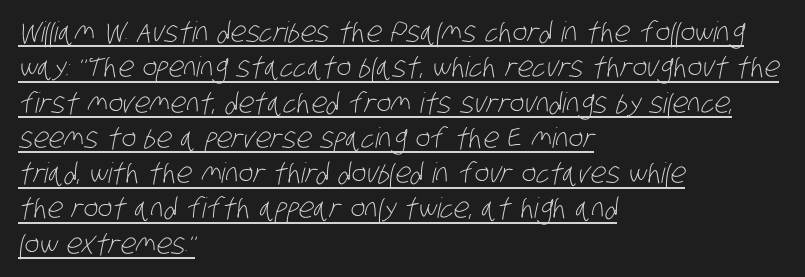
Q: Is the text bold? A: No.
Q: Is the typeface a serif or a sans-serif typeface? A: Sans-serif.
Q: Is the text underlined? A: Yes.
Q: How is the paragraph aligned? A: Left-aligned.
Q: Is the spacing between letters normal or unusually wide? A: Normal.
Q: Is the spacing between lines tight, normal or loose? A: Normal.
Q: Width (condensed, normal, or wide)? A: Condensed.
Q: Stroke contrast? A: Low.
Q: x-height? A: Large.
Q: Monospaced? A: No.
